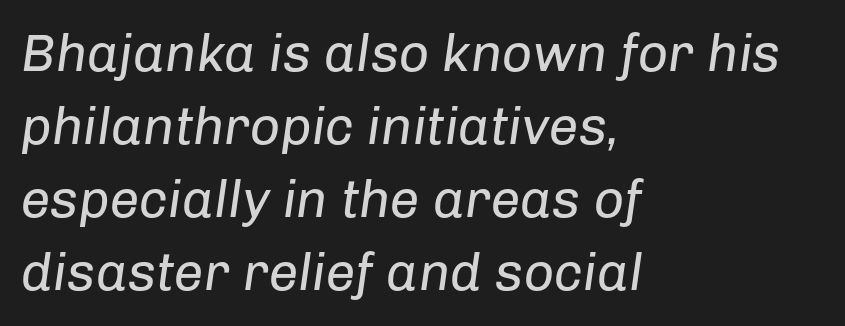
{"italic": "yes", "lean": "right", "slant_degrees": 8, "bold": "no", "weight": "regular", "width": "normal", "stroke_contrast": "low", "x_height": "medium", "monospaced": "no", "underline": "no", "align": "left", "line_spacing": "normal", "line_spacing_ratio": 1.38, "letter_spacing": "normal", "letter_spacing_em": 0.0, "glyph_px": 53}
